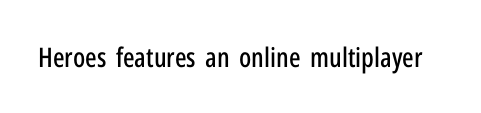
The image shows 27 px text type, upright; set normal letter spacing, not underlined.
